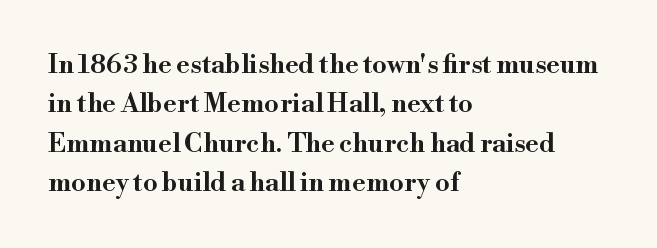
Q: Is the text italic (slanted)? A: No, it is upright.
Q: Is the text underlined? A: No.
Q: How is the paragraph aligned? A: Left-aligned.
Q: Is the spacing between letters normal or unusually wide? A: Normal.
Q: Is the spacing between lines tight, normal or loose? A: Normal.
